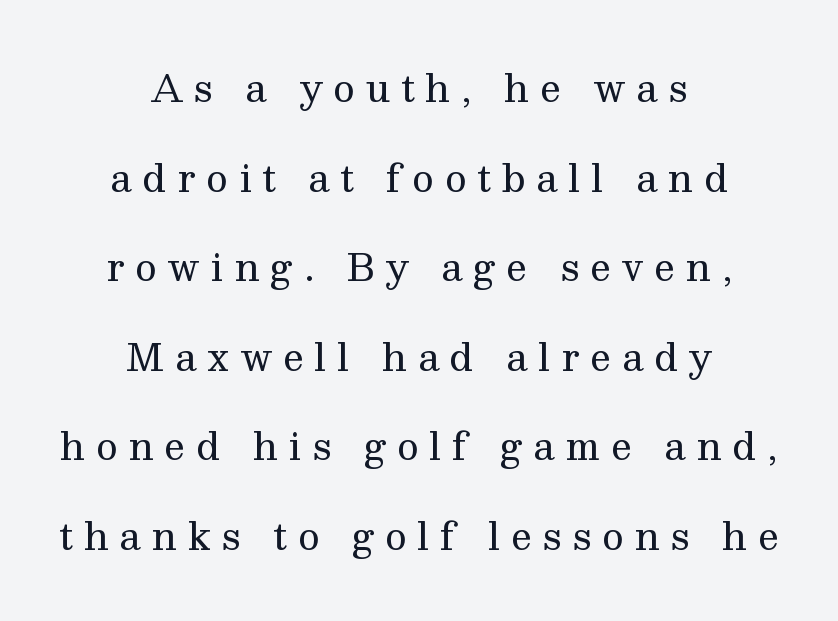
The image shows 37 px regular-weight serif type, upright; set centered, loose line spacing (2.42x), unusually wide letter spacing (+0.29 em), not underlined; medium stroke contrast and a medium x-height.
